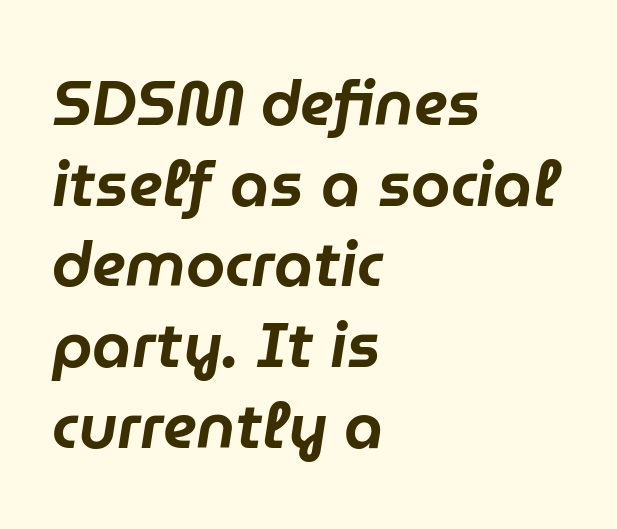
{"italic": "yes", "lean": "right", "slant_degrees": 9, "width": "normal", "stroke_contrast": "low", "x_height": "medium", "monospaced": "no", "underline": "no", "align": "left", "line_spacing": "normal", "line_spacing_ratio": 1.28, "letter_spacing": "normal", "letter_spacing_em": 0.0, "glyph_px": 63}
